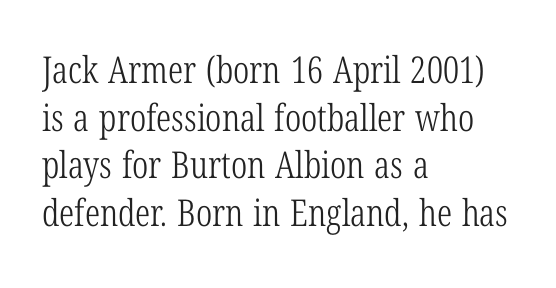
Q: Is the text bold? A: No.
Q: Is the text italic (slanted)? A: No, it is upright.
Q: Is the typeface a serif or a sans-serif typeface? A: Serif.
Q: Is the text underlined? A: No.
Q: How is the paragraph aligned? A: Left-aligned.
Q: Is the spacing between letters normal or unusually wide? A: Normal.
Q: Is the spacing between lines tight, normal or loose? A: Normal.
Q: Width (condensed, normal, or wide)? A: Condensed.
Q: Stroke contrast? A: Low.
Q: x-height? A: Medium.
Q: Monospaced? A: No.
